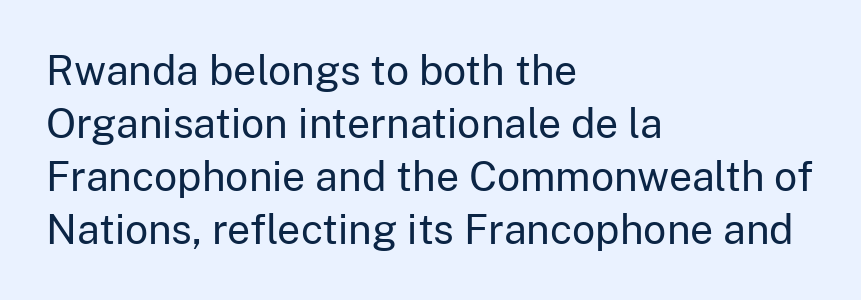
Does the copy run flush right? No — it runs flush left. This reads as an unemphasized weight, regular at the heaviest. The face used here is proportionally spaced, like ordinary book or web type. Bare-footed words on every line.
